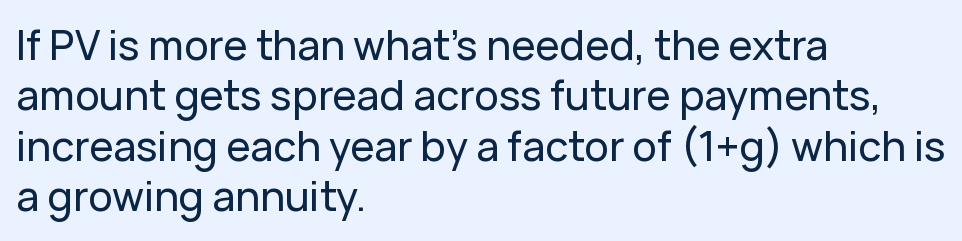
What stands out about the letter spacing? Nothing — it is the standard amount. Every stem runs plumb, perpendicular to the baseline. Do the characters align in a grid? No, the font is proportional. Font category for this specimen: sans-serif. Decoration check: the copy has no underline.
